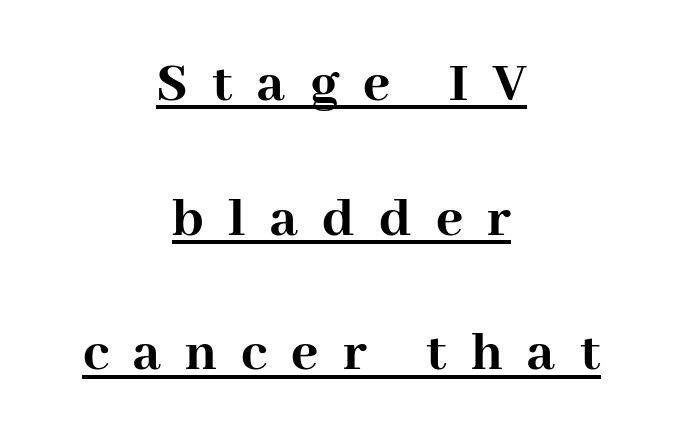
{"serif": "yes", "italic": "no", "bold": "yes", "weight": "semibold", "width": "normal", "stroke_contrast": "high", "x_height": "medium", "monospaced": "no", "underline": "yes", "align": "center", "line_spacing": "loose", "line_spacing_ratio": 2.32, "letter_spacing": "wide", "letter_spacing_em": 0.42, "glyph_px": 58}
